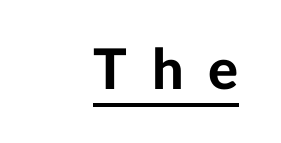
A typesetter would label this face a sans. It's the straight-up-and-down kind of type. Is this a fixed-width face? No — the glyphs have proportional, varying widths. What stands out about the letter spacing? Its width — letters are far apart. Its strokes are broad and dark, the hallmark of bold type. A rule runs beneath these lines of type.
